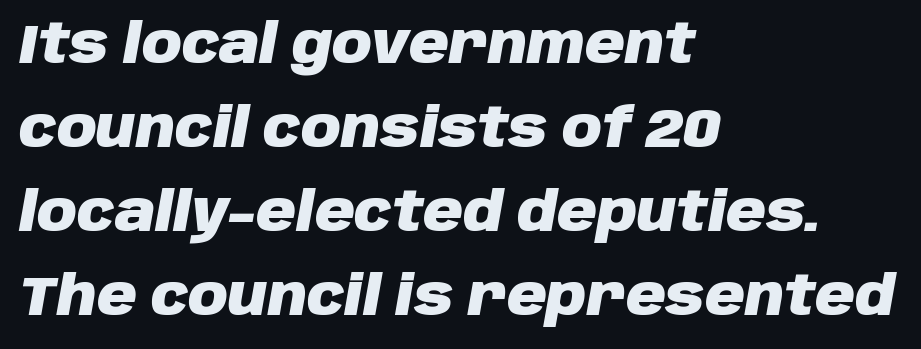
The image shows 55 px heavy type, italic (leaning right); set left-aligned, normal line spacing (1.53x), normal letter spacing, not underlined; low stroke contrast and a large x-height.
